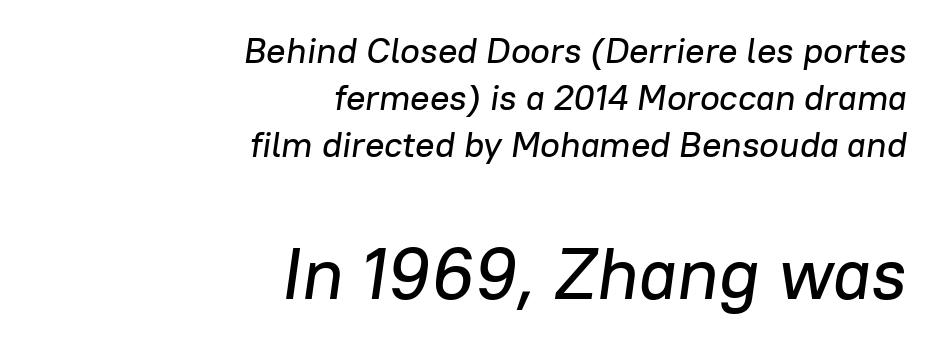
Q: Is the text italic (slanted)? A: Yes, it leans right by about 8 degrees.
Q: Is the text underlined? A: No.
Q: How is the paragraph aligned? A: Right-aligned.
Q: Is the spacing between letters normal or unusually wide? A: Normal.
Q: Is the spacing between lines tight, normal or loose? A: Normal.
Q: Which block of text is set in a larger size, the first (top) or the second (bottom)? A: The second (bottom) one.
Q: Width (condensed, normal, or wide)? A: Normal.
Q: Stroke contrast? A: Low.
Q: x-height? A: Medium.
Q: Monospaced? A: No.
